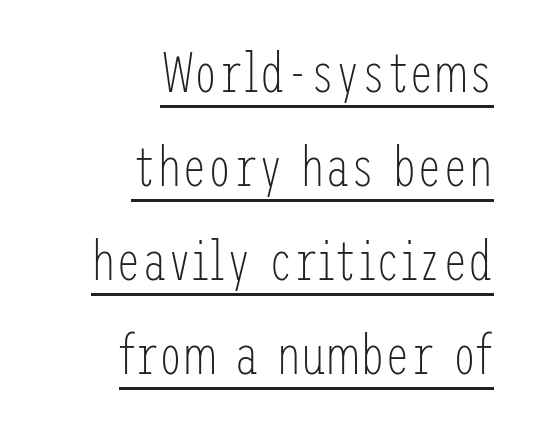
{"serif": "no", "italic": "no", "bold": "no", "weight": "light", "width": "condensed", "stroke_contrast": "low", "x_height": "medium", "underline": "yes", "align": "right", "line_spacing": "normal", "line_spacing_ratio": 1.68, "letter_spacing": "normal", "letter_spacing_em": 0.0, "glyph_px": 56}
